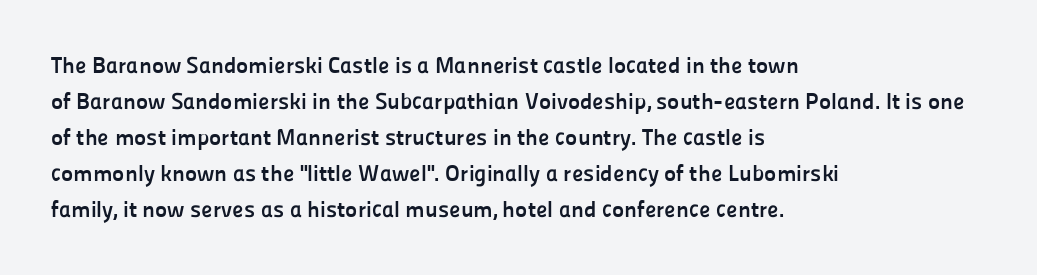
Notice how descenders clear the ascenders below comfortably — that's standard leading. The sample has been set heavy, in full bold. Italic? Not at all — the glyphs are vertical. A bare baseline throughout the passage. The rag falls on the right side of this text block. Inter-character spacing is left at the font's built-in metrics.
